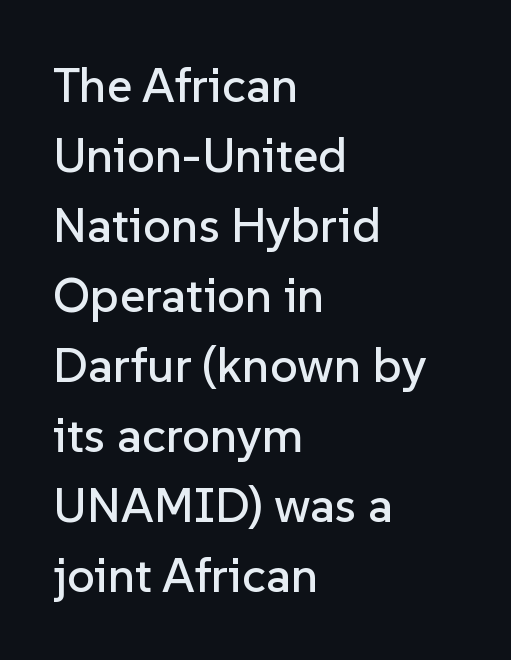
A typesetter would call this leading conventional body-copy spacing. The font's upright variant was chosen for this text. The letters advance in unequal steps, a hallmark of proportional type. Is the block centered? No — it sits flush against the left margin. No extra tracking has been applied to these lines. The gap between lines stays unmarked.
